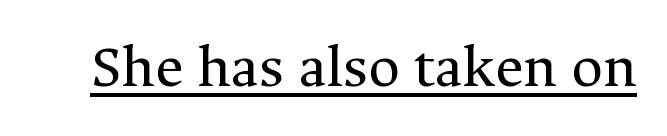
The image shows 61 px regular-weight serif type, upright; set normal letter spacing, underlined; medium stroke contrast and a medium x-height.
